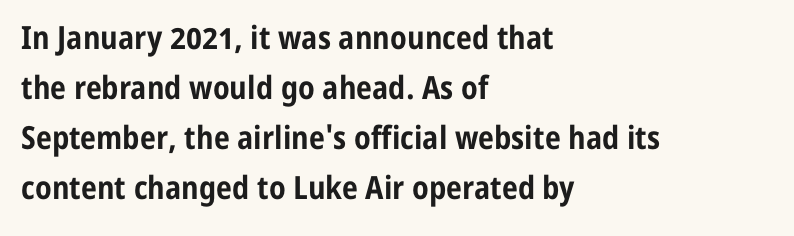
The space directly below the letters is spotless. The rendering shows plain stroke endings on the letterforms — a sans-serif design. How are the letters spaced? Ordinarily, with no added tracking. Spacing verdict: proportional, widths tailored to each character.
